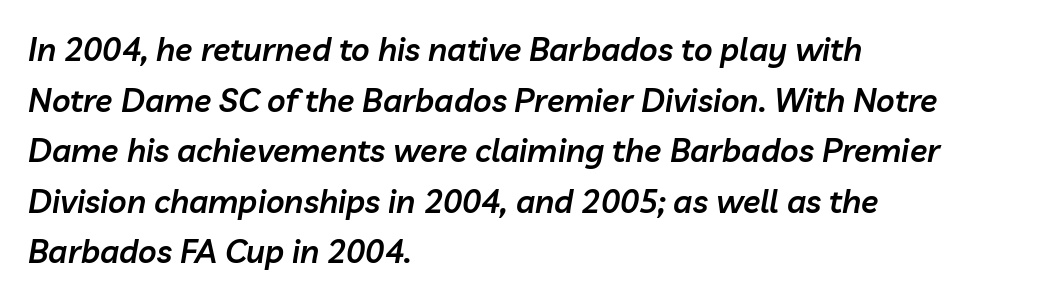
The image shows 32 px semibold type, italic (leaning right); set left-aligned, normal line spacing (1.58x), normal letter spacing, not underlined; low stroke contrast and a medium x-height.
